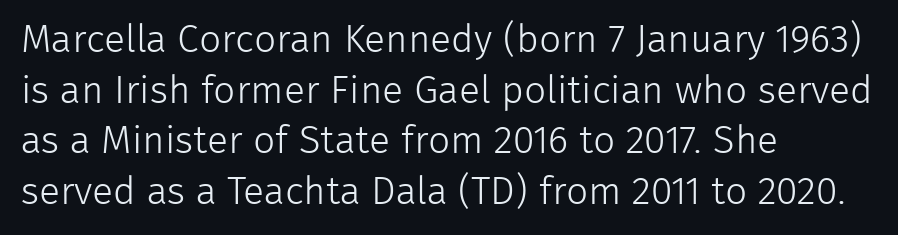
The image shows 39 px light sans-serif type, upright; set left-aligned, normal line spacing (1.3x), normal letter spacing, not underlined; low stroke contrast and a medium x-height.
